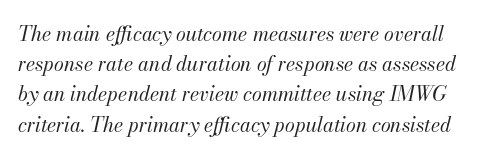
How would I describe the line gaps? Plain and ordinary. Nothing heavy about these letters — not bold at all. Compared with typical body copy, the letter spacing here is the same. Descenders are the only things crossing below the line.
